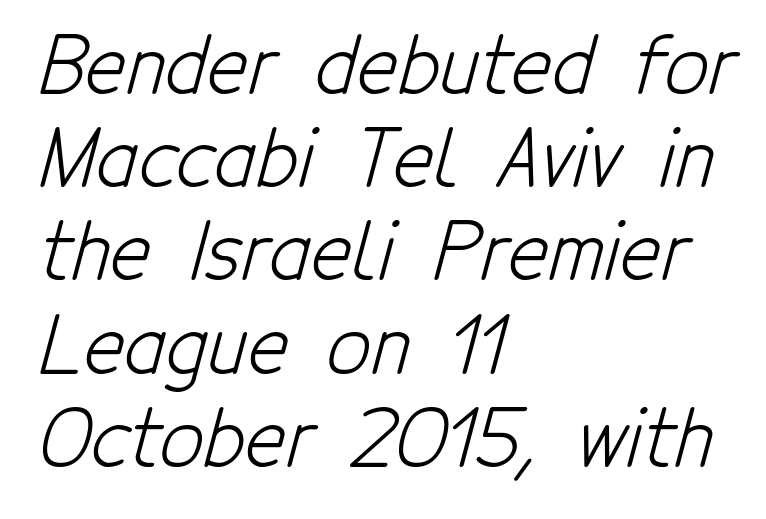
Stems and bowls with no extra thickness — not bold. A sans-serif font was chosen for this passage. The space directly below the letters is spotless. Think of a printed novel: that variable character pitch is what you see here. Each word holds together tightly as a unit, with standard inter-letter gaps.
